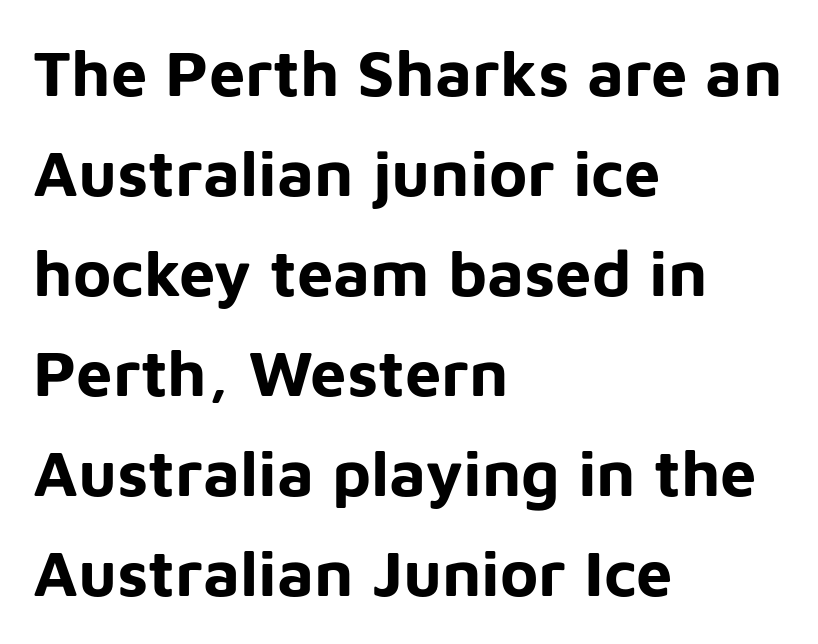
Rule under the text: the space is simply empty. If you drew a ruler down the left edge, every line would touch it. Horizontal bands of white between lines are of average thickness. Every stem runs plumb, perpendicular to the baseline. Heavy-handed strokes throughout: this text is bold. The passage shown has conventional tracking throughout.
